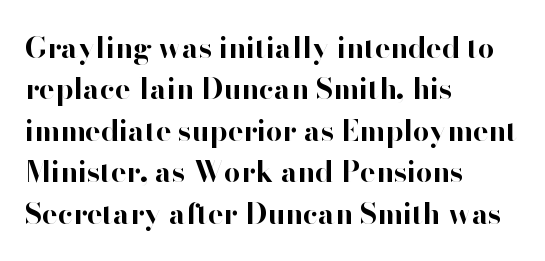
Q: Is the text bold? A: Yes.
Q: Is the text italic (slanted)? A: No, it is upright.
Q: Is the typeface a serif or a sans-serif typeface? A: Sans-serif.
Q: Is the text underlined? A: No.
Q: How is the paragraph aligned? A: Left-aligned.
Q: Is the spacing between letters normal or unusually wide? A: Normal.
Q: Is the spacing between lines tight, normal or loose? A: Normal.
Q: Width (condensed, normal, or wide)? A: Normal.
Q: Stroke contrast? A: High.
Q: x-height? A: Small.
Q: Monospaced? A: No.
